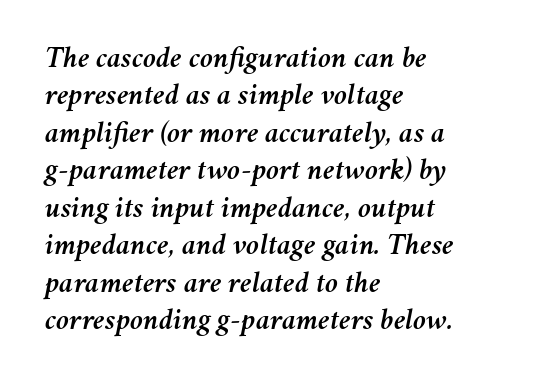
{"italic": "yes", "lean": "right", "slant_degrees": 11, "width": "normal", "stroke_contrast": "medium", "x_height": "medium", "monospaced": "no", "underline": "no", "align": "left", "line_spacing": "normal", "line_spacing_ratio": 1.25, "letter_spacing": "normal", "letter_spacing_em": 0.0, "glyph_px": 30}
